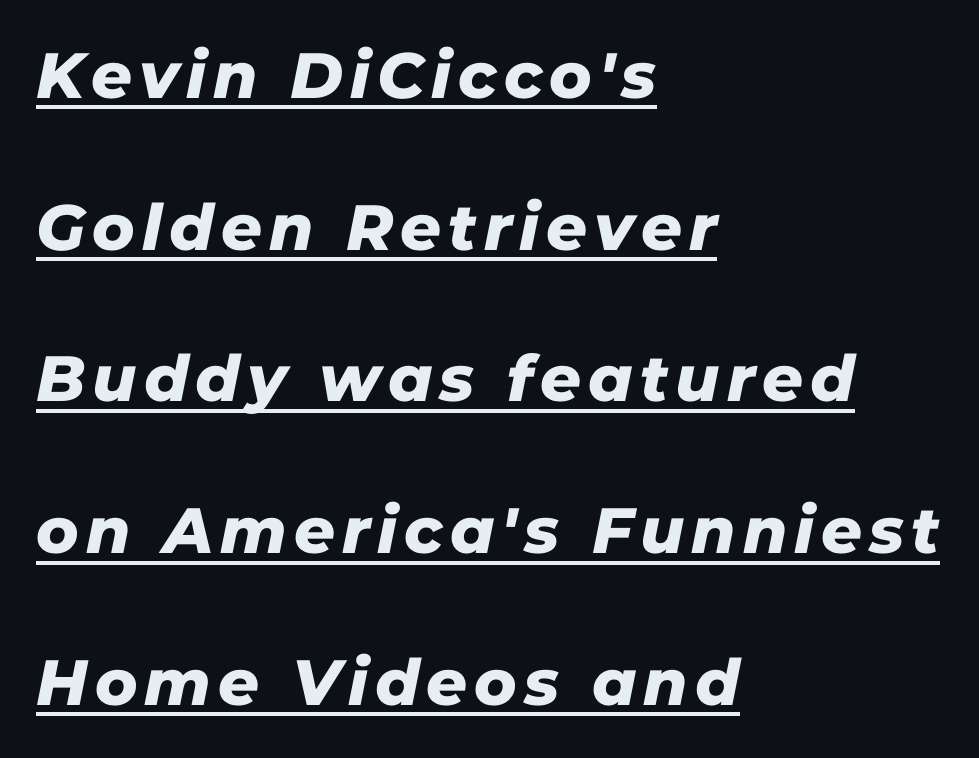
Q: Is the typeface a serif or a sans-serif typeface? A: Sans-serif.
Q: Is the text underlined? A: Yes.
Q: How is the paragraph aligned? A: Left-aligned.
Q: Is the spacing between lines tight, normal or loose? A: Loose.
Q: Width (condensed, normal, or wide)? A: Normal.
Q: Stroke contrast? A: Low.
Q: x-height? A: Medium.
Q: Monospaced? A: No.
